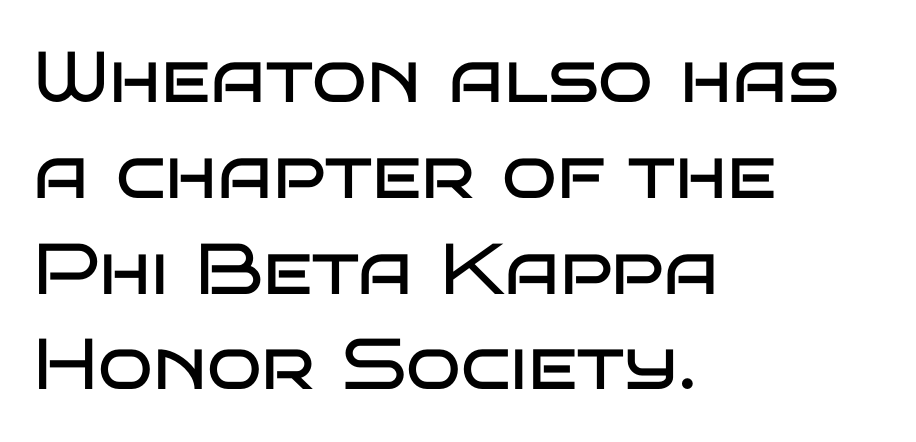
{"serif": "no", "italic": "no", "bold": "no", "weight": "regular", "width": "wide", "stroke_contrast": "low", "x_height": "large", "monospaced": "no", "underline": "no", "align": "left", "line_spacing": "normal", "line_spacing_ratio": 1.33, "letter_spacing": "normal", "letter_spacing_em": 0.0, "glyph_px": 72}
